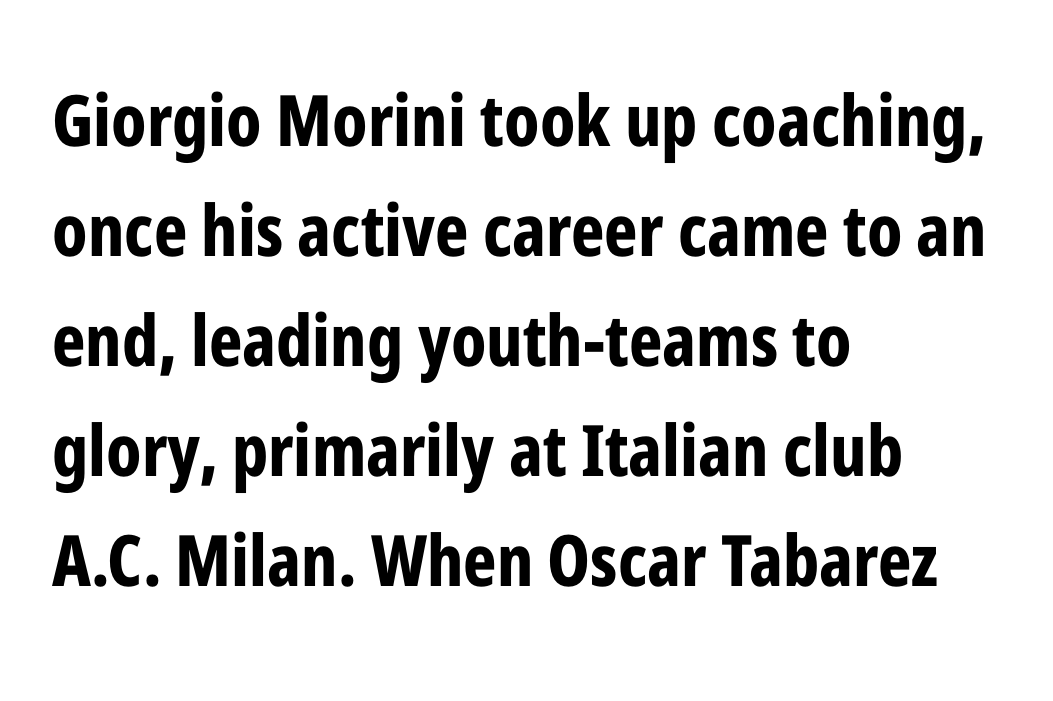
The face used here is a sans, in the tradition of grotesques and geometrics. Underline: absent. Between one letter and the next there's only the usual sliver of space. One glance says typical: line gaps are just what's usual. The passage is arranged the way most books set body copy — flush left.
